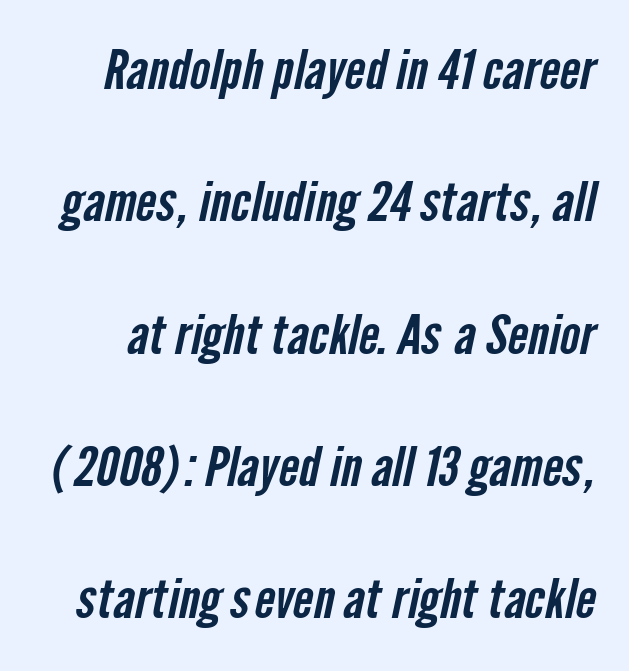
Glyph-to-glyph distance matches everyday printed text. A typesetter would call this proportional, since set widths differ per character. Whoever set this chose breathing room over compactness in the vertical rhythm. The glyphs are unaccompanied by any horizontal stroke below them. The text was rendered using a sans face with plain stroke endings.
